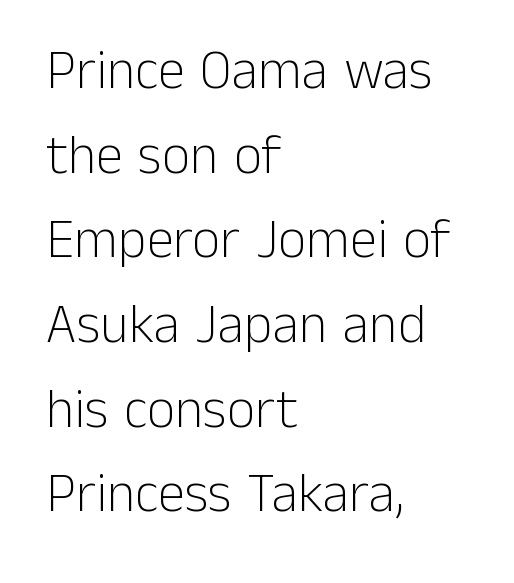
{"serif": "no", "italic": "no", "bold": "no", "weight": "light", "width": "normal", "stroke_contrast": "low", "x_height": "medium", "monospaced": "no", "underline": "no", "align": "left", "line_spacing": "normal", "line_spacing_ratio": 1.54, "letter_spacing": "normal", "letter_spacing_em": 0.0, "glyph_px": 55}
